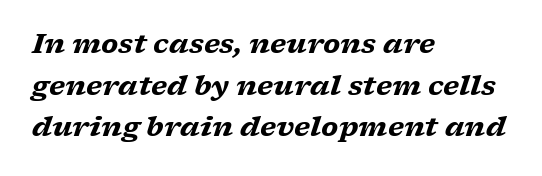
{"italic": "yes", "lean": "right", "slant_degrees": 17, "bold": "yes", "underline": "no", "align": "left", "line_spacing": "normal", "line_spacing_ratio": 1.54, "letter_spacing": "normal", "letter_spacing_em": 0.0, "glyph_px": 27}
